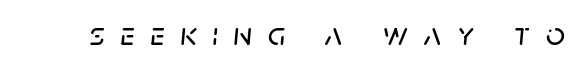
{"italic": "yes", "lean": "right", "slant_degrees": 5, "width": "normal", "stroke_contrast": "low", "x_height": "large", "monospaced": "no", "underline": "no", "letter_spacing": "wide", "letter_spacing_em": 0.49, "glyph_px": 33}
